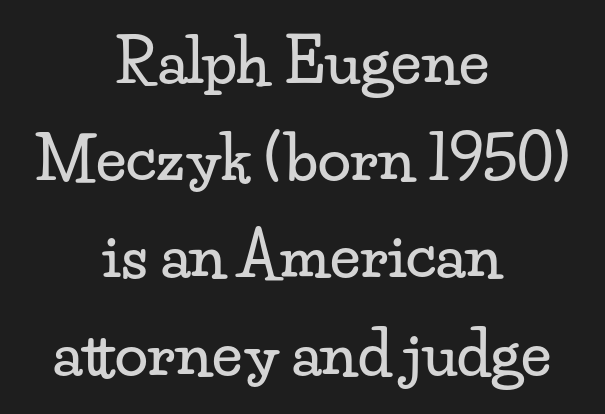
{"serif": "yes", "italic": "no", "width": "wide", "stroke_contrast": "low", "x_height": "small", "monospaced": "no", "underline": "no", "align": "center", "line_spacing": "normal", "line_spacing_ratio": 1.62, "letter_spacing": "normal", "letter_spacing_em": 0.0, "glyph_px": 60}
